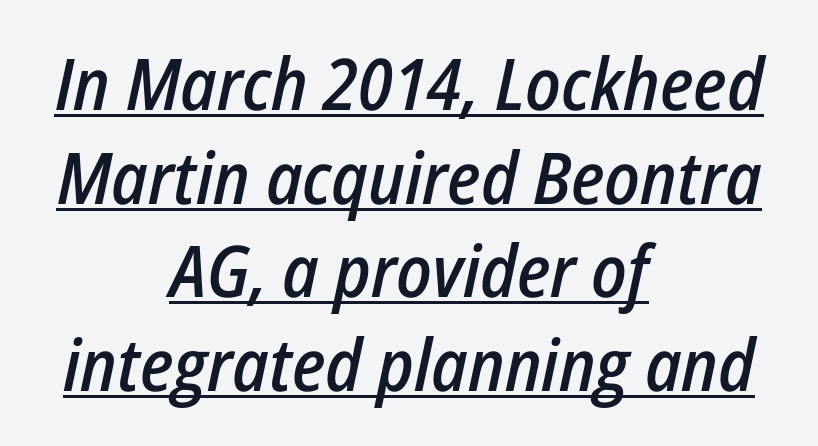
The image shows 72 px semibold, condensed type, italic (leaning right); set centered, normal line spacing (1.3x), normal letter spacing, underlined; low stroke contrast and a medium x-height.
